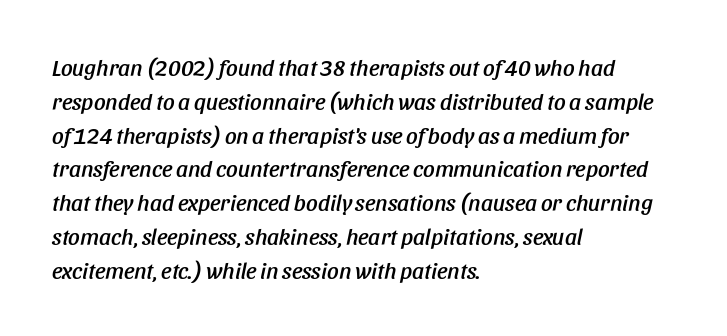
The image shows 23 px text type, italic (leaning right); set left-aligned, normal line spacing (1.47x), normal letter spacing, not underlined.
